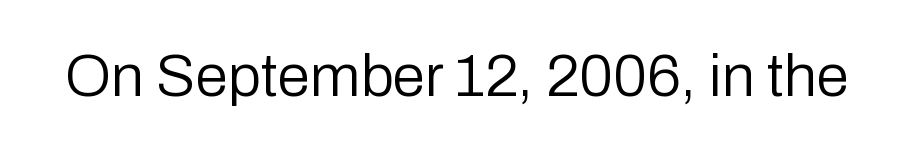
{"serif": "no", "italic": "no", "bold": "no", "weight": "regular", "width": "normal", "stroke_contrast": "low", "x_height": "medium", "monospaced": "no", "underline": "no", "letter_spacing": "normal", "letter_spacing_em": 0.0, "glyph_px": 59}
